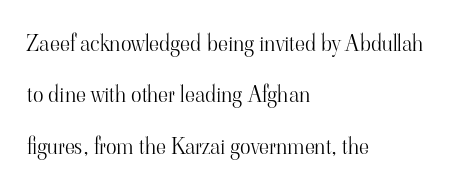
{"italic": "no", "bold": "no", "underline": "no", "align": "left", "line_spacing": "loose", "line_spacing_ratio": 2.34, "letter_spacing": "normal", "letter_spacing_em": 0.0, "glyph_px": 22}
